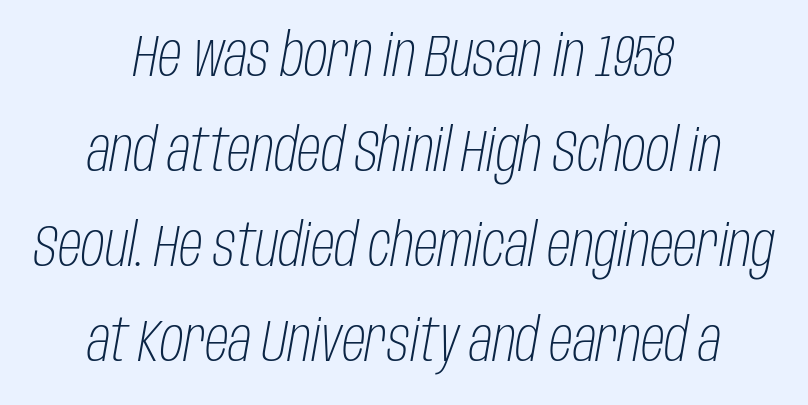
This sample uses plain, unmodified letter spacing. When letters slant like this, we call the style italic. The passage shown is typed in a proportional face where columns would drift. These lines stack symmetrically, like a column narrowing and widening about its center.
